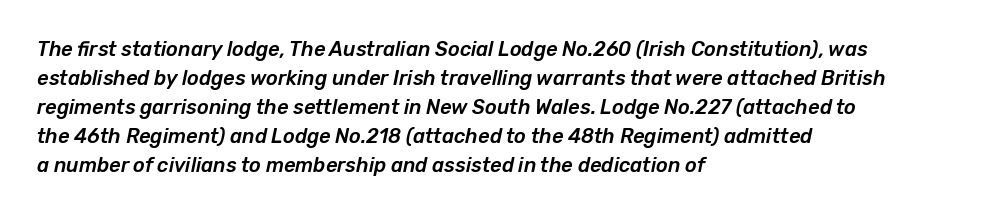
Alignment: flush left. This sample uses an oblique cut, with every glyph tilted off the vertical. What stands out about the letter spacing? Nothing — it is the standard amount. Is there much room between lines? A standard amount, neither cramped nor airy. The words here are not underlined.
